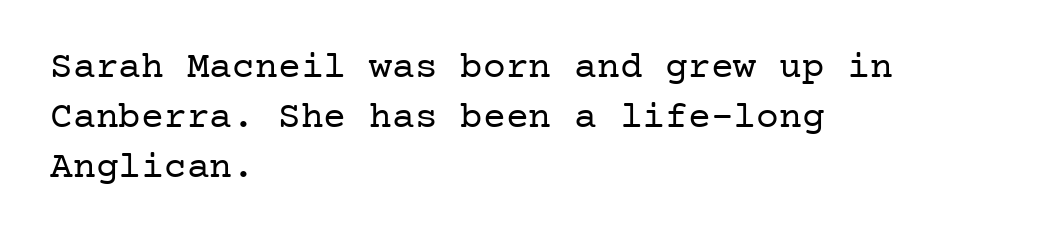
Q: Is the text bold? A: No.
Q: Is the text italic (slanted)? A: No, it is upright.
Q: Is the typeface a serif or a sans-serif typeface? A: Serif.
Q: Is the text underlined? A: No.
Q: How is the paragraph aligned? A: Left-aligned.
Q: Is the spacing between letters normal or unusually wide? A: Normal.
Q: Is the spacing between lines tight, normal or loose? A: Normal.
Q: Width (condensed, normal, or wide)? A: Normal.
Q: Stroke contrast? A: Low.
Q: x-height? A: Medium.
